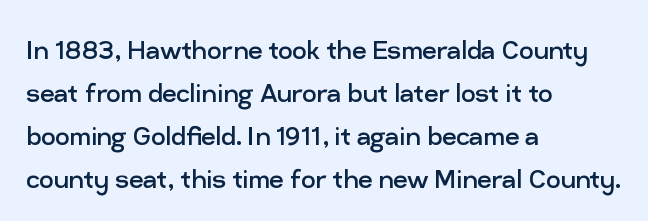
The image shows 32 px regular-weight sans-serif type, upright; set left-aligned, normal line spacing (1.34x), normal letter spacing, not underlined; low stroke contrast and a medium x-height.
